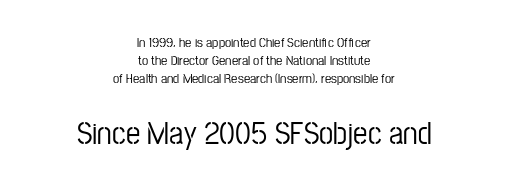
{"serif": "no", "italic": "no", "width": "condensed", "stroke_contrast": "low", "x_height": "medium", "monospaced": "no", "underline": "no", "align": "center", "line_spacing": "normal", "line_spacing_ratio": 1.28, "letter_spacing": "normal", "letter_spacing_em": 0.0, "larger_block": "second", "size_ratio": 2.29, "glyph_px": 32}
